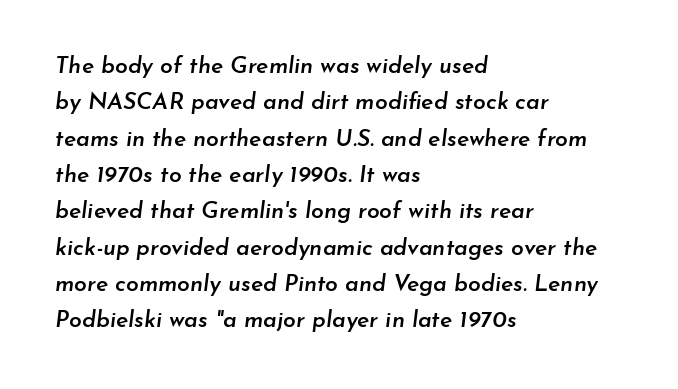
Anything drawn beneath the words? Only blank space. Nobody touched the tracking dial on this one. An italicized treatment has been applied to the whole sample. Look at the stroke-to-counter ratio: somewhat heavy, a semibold. The compositor pushed each line to the left boundary.
